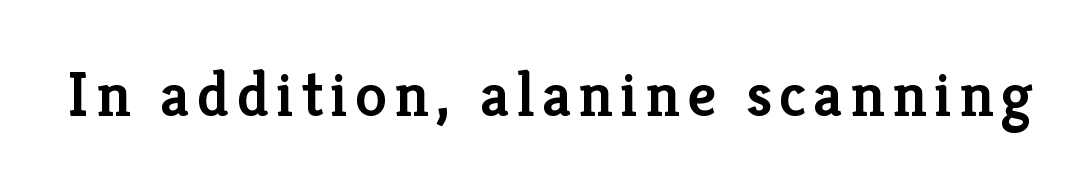
The image shows 64 px semibold serif type, upright; set not underlined; low stroke contrast and a medium x-height.
